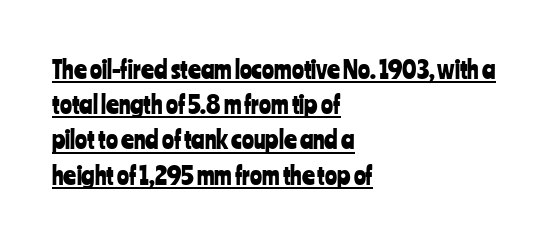
The image shows 25 px text type, upright; set left-aligned, normal line spacing (1.41x), normal letter spacing, underlined.
